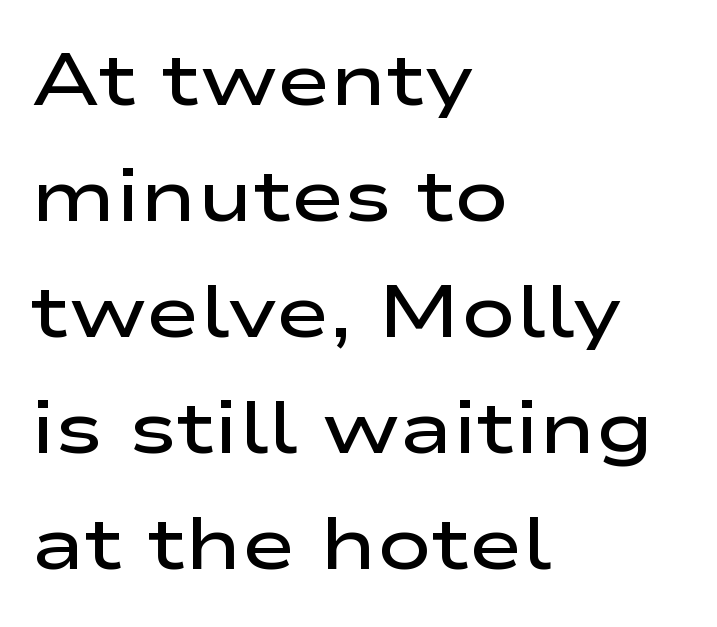
The image shows 73 px semibold, wide sans-serif type, upright; set left-aligned, normal line spacing (1.59x), normal letter spacing, not underlined; low stroke contrast and a medium x-height.
